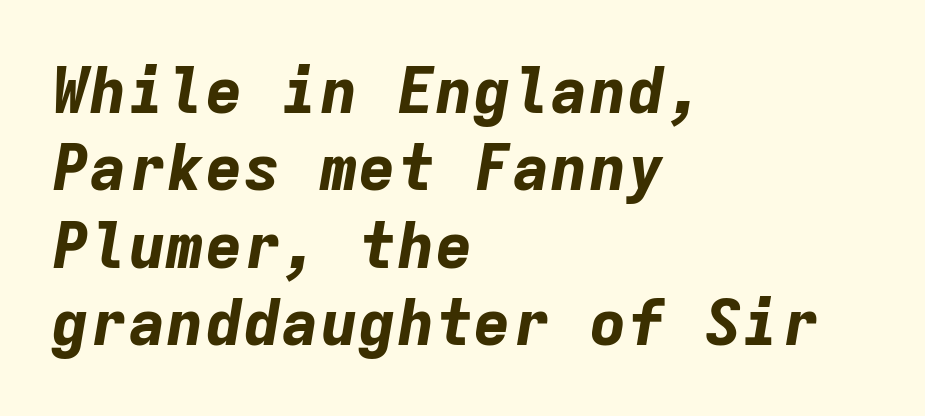
Q: Is the text bold? A: Yes.
Q: Is the text italic (slanted)? A: Yes, it leans right by about 9 degrees.
Q: Is the text underlined? A: No.
Q: How is the paragraph aligned? A: Left-aligned.
Q: Is the spacing between letters normal or unusually wide? A: Normal.
Q: Width (condensed, normal, or wide)? A: Normal.
Q: Stroke contrast? A: Low.
Q: x-height? A: Medium.
Q: Monospaced? A: Yes.
